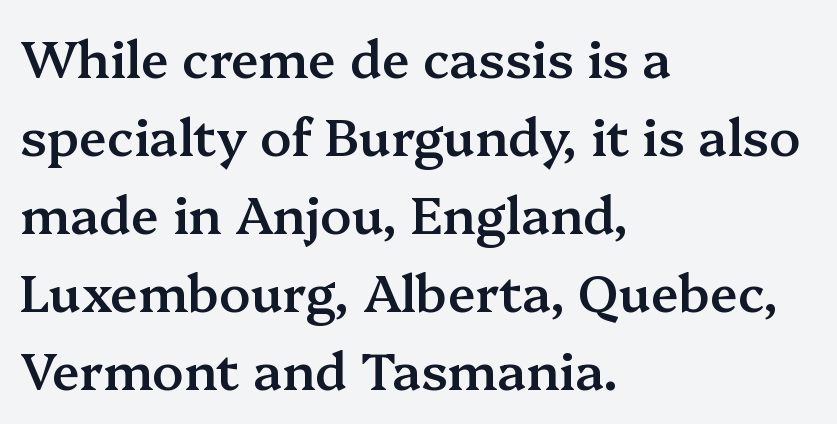
{"serif": "yes", "italic": "no", "bold": "semi", "weight": "semibold", "width": "normal", "stroke_contrast": "medium", "x_height": "medium", "monospaced": "no", "underline": "no", "align": "left", "line_spacing": "normal", "line_spacing_ratio": 1.53, "letter_spacing": "normal", "letter_spacing_em": 0.0, "glyph_px": 51}
